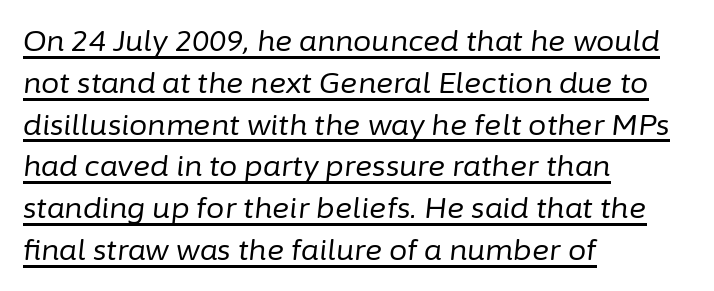
Q: Is the text bold? A: No.
Q: Is the text italic (slanted)? A: Yes, it leans right by about 6 degrees.
Q: Is the text underlined? A: Yes.
Q: How is the paragraph aligned? A: Left-aligned.
Q: Is the spacing between letters normal or unusually wide? A: Normal.
Q: Is the spacing between lines tight, normal or loose? A: Normal.
Q: Width (condensed, normal, or wide)? A: Normal.
Q: Stroke contrast? A: Low.
Q: x-height? A: Medium.
Q: Monospaced? A: No.
